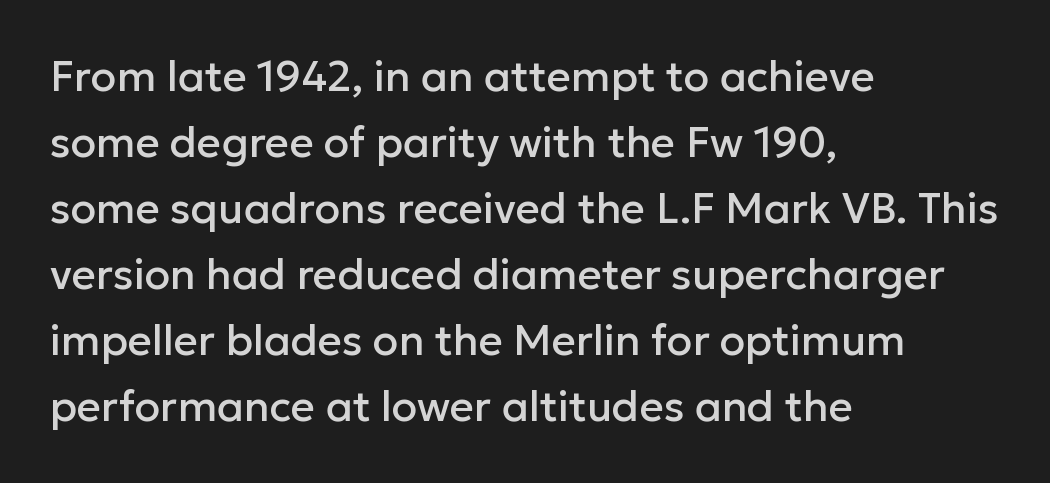
{"serif": "no", "italic": "no", "width": "normal", "stroke_contrast": "low", "x_height": "medium", "monospaced": "no", "underline": "no", "align": "left", "line_spacing": "normal", "line_spacing_ratio": 1.57, "letter_spacing": "normal", "letter_spacing_em": 0.0, "glyph_px": 42}
